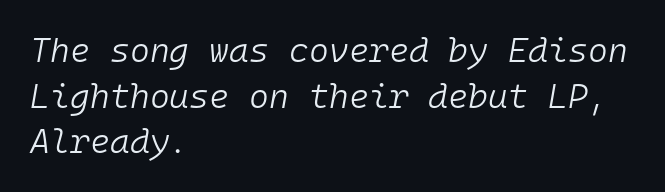
The image shows 34 px light type, italic (leaning right), monospaced; set left-aligned, normal line spacing (1.34x), normal letter spacing, not underlined; low stroke contrast and a medium x-height.
